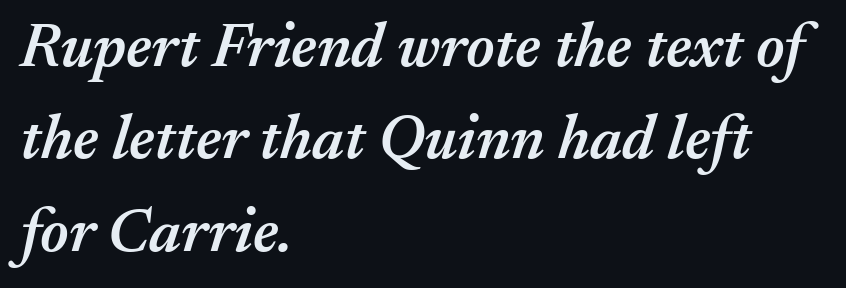
{"italic": "yes", "lean": "right", "slant_degrees": 17, "bold": "semi", "weight": "semibold", "width": "normal", "stroke_contrast": "medium", "x_height": "medium", "monospaced": "no", "underline": "no", "align": "left", "line_spacing": "normal", "line_spacing_ratio": 1.49, "letter_spacing": "normal", "letter_spacing_em": 0.0, "glyph_px": 62}
